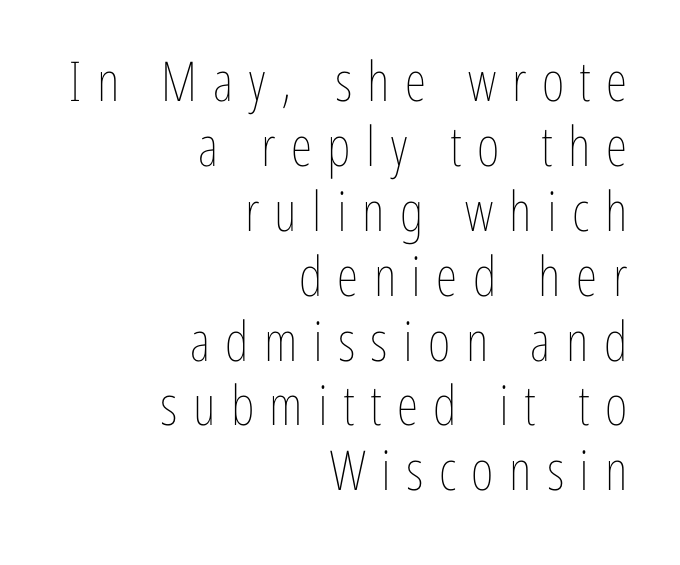
Q: Is the text bold? A: No.
Q: Is the text italic (slanted)? A: No, it is upright.
Q: Is the text underlined? A: No.
Q: How is the paragraph aligned? A: Right-aligned.
Q: Is the spacing between letters normal or unusually wide? A: Unusually wide.
Q: Width (condensed, normal, or wide)? A: Condensed.
Q: Stroke contrast? A: Low.
Q: x-height? A: Medium.
Q: Monospaced? A: No.
